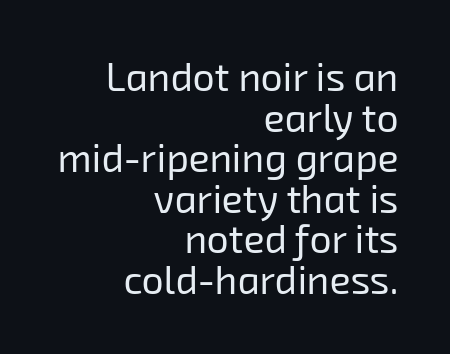
{"serif": "no", "bold": "no", "weight": "regular", "width": "normal", "stroke_contrast": "low", "x_height": "medium", "monospaced": "no", "underline": "no", "align": "right", "line_spacing": "tight", "line_spacing_ratio": 1.04, "letter_spacing": "normal", "letter_spacing_em": 0.0, "glyph_px": 39}
